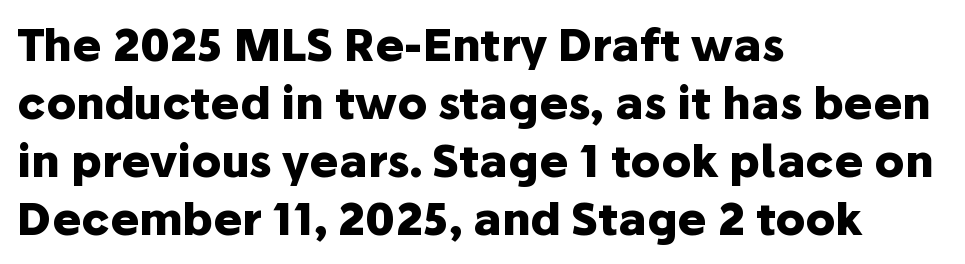
The horizontal fit of the characters is conventional and even. Check the space under the baseline: it is left empty. The rendering uses natural spacing where letterforms have individual widths. This block has exactly the height ordinary leading produces. Casual observation: everything's shoved over to the left. The type family on display is of the sans-serif kind.
